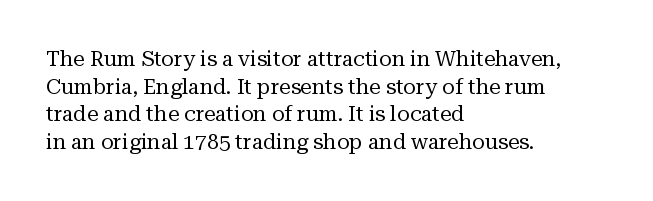
{"italic": "no", "bold": "no", "underline": "no", "align": "left", "line_spacing": "normal", "line_spacing_ratio": 1.31, "letter_spacing": "normal", "letter_spacing_em": 0.0, "glyph_px": 21}
